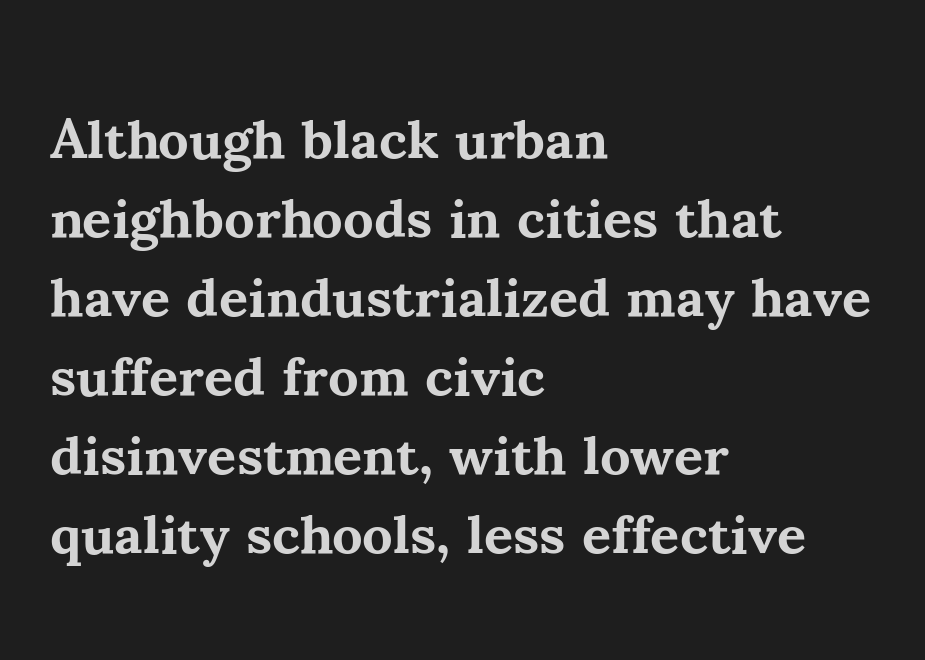
The image shows 56 px bold serif type, upright; set left-aligned, normal line spacing (1.41x), normal letter spacing, not underlined; medium stroke contrast and a small x-height.
